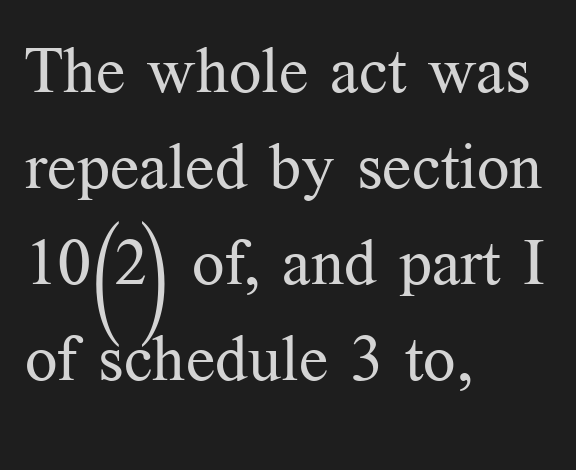
Q: Is the text bold? A: No.
Q: Is the text italic (slanted)? A: No, it is upright.
Q: Is the typeface a serif or a sans-serif typeface? A: Serif.
Q: Is the text underlined? A: No.
Q: How is the paragraph aligned? A: Left-aligned.
Q: Is the spacing between letters normal or unusually wide? A: Normal.
Q: Is the spacing between lines tight, normal or loose? A: Normal.
Q: Width (condensed, normal, or wide)? A: Normal.
Q: Stroke contrast? A: Medium.
Q: x-height? A: Medium.
Q: Monospaced? A: No.
